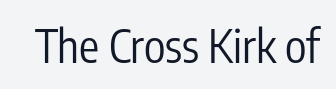
The image shows 45 px regular-weight, condensed sans-serif type, upright; set normal letter spacing, not underlined; low stroke contrast and a medium x-height.
